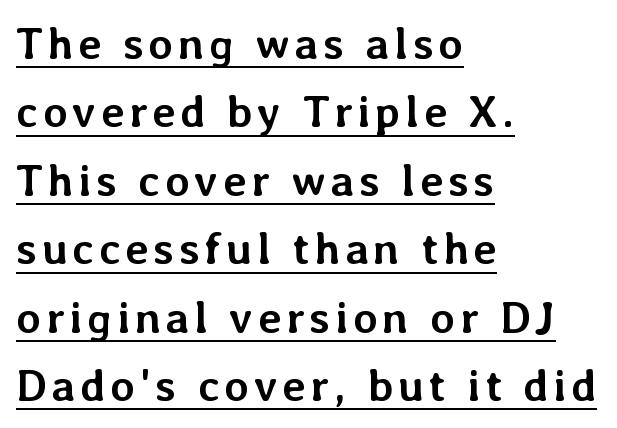
Here the designer chose a conventional face with non-uniform glyph widths. The face used here appears with an underline applied. Successive baselines arrive at the customary interval. These lines are set flush left with a ragged right edge.
